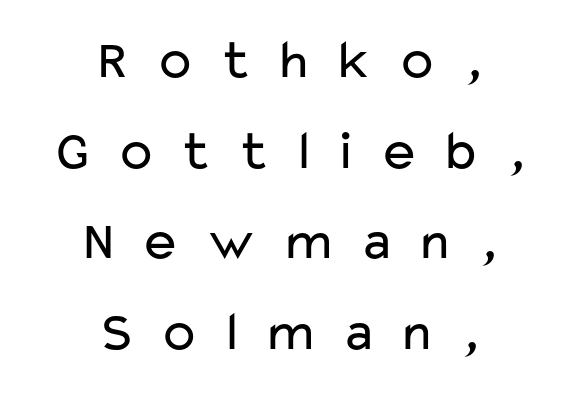
The image shows 56 px regular-weight, wide sans-serif type, upright; set centered, normal line spacing (1.62x), unusually wide letter spacing (+0.38 em), not underlined; low stroke contrast and a medium x-height.
